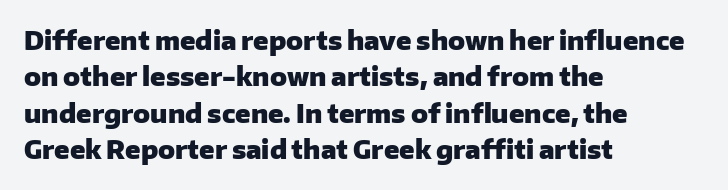
The letters are bold, with thick, heavy strokes. If you measured baseline to baseline, you'd find a middling distance. Posture: straight, roman, zero tilt. No word sits above an underline.
